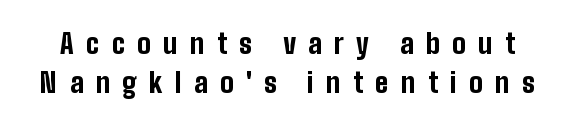
Q: Is the text bold? A: Yes.
Q: Is the text italic (slanted)? A: No, it is upright.
Q: Is the text underlined? A: No.
Q: Is the spacing between letters normal or unusually wide? A: Unusually wide.
Q: Is the spacing between lines tight, normal or loose? A: Normal.
